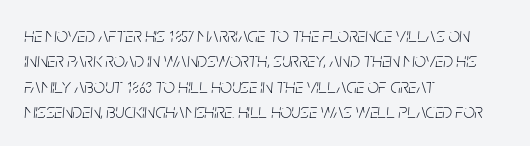
Q: Is the text bold? A: No.
Q: Is the text italic (slanted)? A: Yes, it leans right by about 5 degrees.
Q: Is the text underlined? A: No.
Q: How is the paragraph aligned? A: Left-aligned.
Q: Is the spacing between letters normal or unusually wide? A: Normal.
Q: Is the spacing between lines tight, normal or loose? A: Normal.
